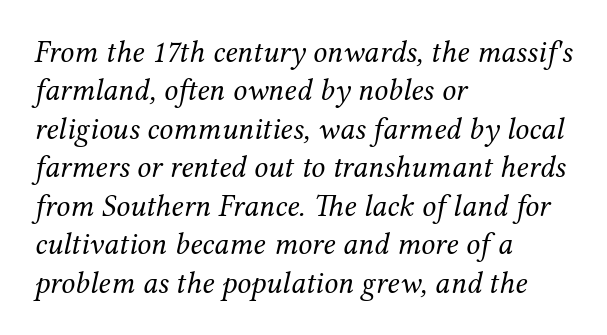
{"serif": "yes", "italic": "yes", "lean": "right", "slant_degrees": 12, "bold": "no", "weight": "regular", "width": "normal", "stroke_contrast": "medium", "x_height": "medium", "monospaced": "no", "underline": "no", "align": "left", "line_spacing_ratio": 1.24, "letter_spacing": "normal", "letter_spacing_em": 0.0, "glyph_px": 31}
